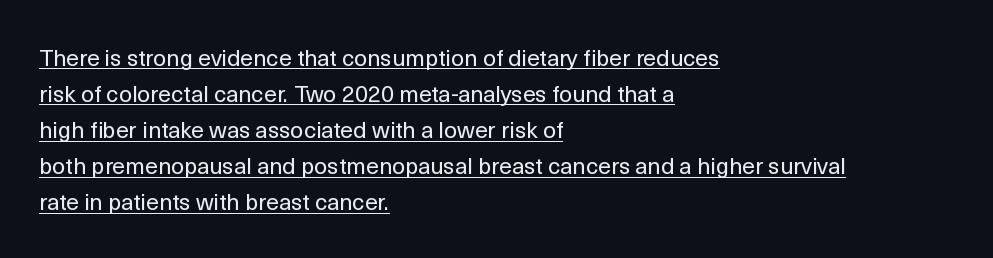
Q: Is the text bold? A: No.
Q: Is the text italic (slanted)? A: No, it is upright.
Q: Is the text underlined? A: Yes.
Q: How is the paragraph aligned? A: Left-aligned.
Q: Is the spacing between letters normal or unusually wide? A: Normal.
Q: Is the spacing between lines tight, normal or loose? A: Normal.
